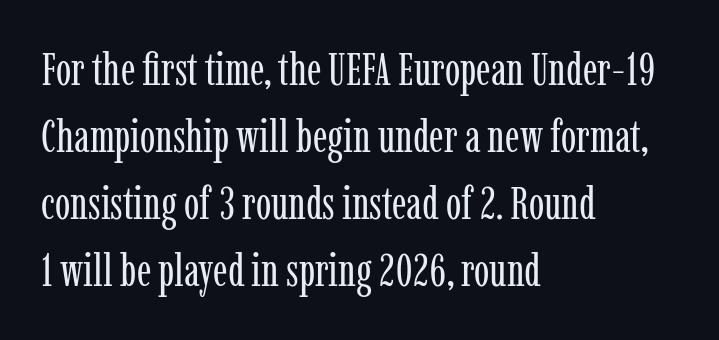
Beneath every word, the page is bare. This sample has the flowing, uneven cadence of proportional lettering. If you drew a line through each stem, it would be perfectly vertical. The setting favours the left margin, as ordinary paragraphs usually do. Rows of type keep a routine distance in the vertical direction.
